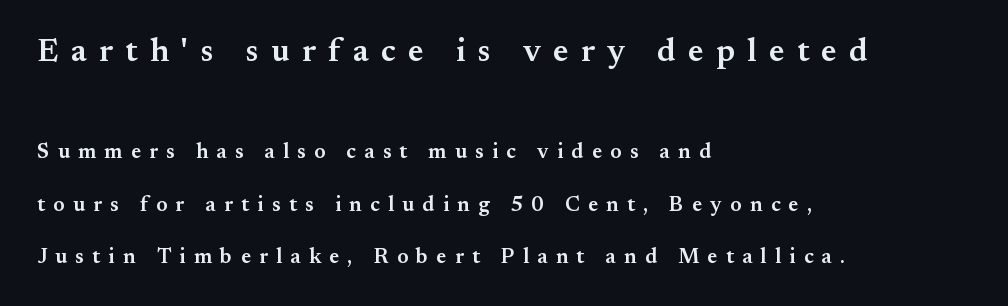
Q: Is the text bold? A: Semi-bold.
Q: Is the text italic (slanted)? A: No, it is upright.
Q: Is the typeface a serif or a sans-serif typeface? A: Serif.
Q: Is the text underlined? A: No.
Q: How is the paragraph aligned? A: Left-aligned.
Q: Is the spacing between letters normal or unusually wide? A: Unusually wide.
Q: Is the spacing between lines tight, normal or loose? A: Loose.
Q: Which block of text is set in a larger size, the first (top) or the second (bottom)? A: The first (top) one.
Q: Width (condensed, normal, or wide)? A: Normal.
Q: Stroke contrast? A: Medium.
Q: x-height? A: Small.
Q: Monospaced? A: No.
